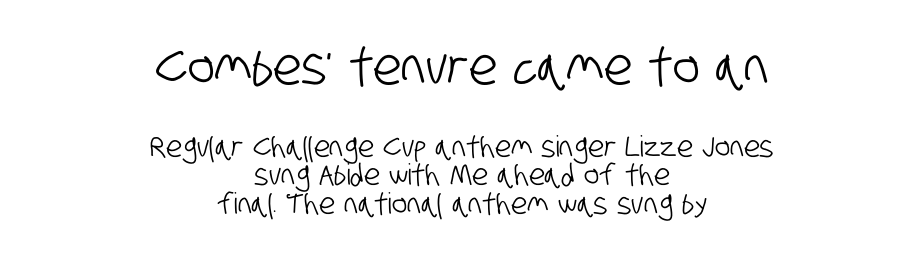
The image shows 51 px condensed sans-serif type; set centered, tight line spacing (0.97x), normal letter spacing, not underlined; the first (top) block is 1.76x larger; low stroke contrast and a large x-height.
